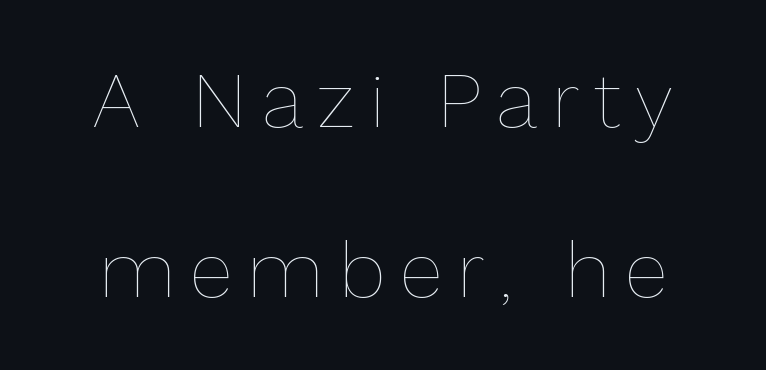
Is this a fixed-width face? No — the glyphs have proportional, varying widths. Counters stay open thanks to moderate or lighter strokes. If you measured baseline to baseline, you'd find a long distance. This is roman type, the default non-slanted kind.
